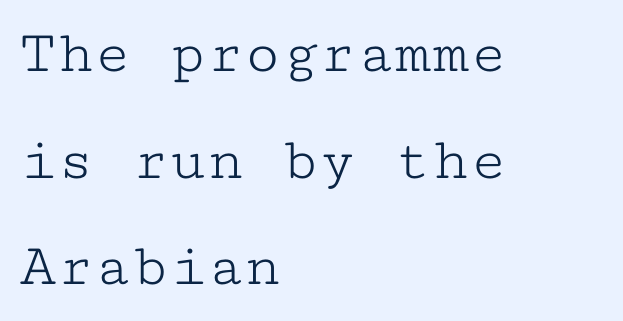
The image shows 62 px light, wide serif type, upright, monospaced; set left-aligned, line spacing 1.72x, normal letter spacing, not underlined; low stroke contrast and a medium x-height.
